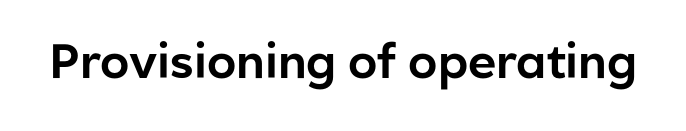
Q: Is the text italic (slanted)? A: No, it is upright.
Q: Is the typeface a serif or a sans-serif typeface? A: Sans-serif.
Q: Is the text underlined? A: No.
Q: Is the spacing between letters normal or unusually wide? A: Normal.
Q: Width (condensed, normal, or wide)? A: Normal.
Q: Stroke contrast? A: Low.
Q: x-height? A: Medium.
Q: Monospaced? A: No.
